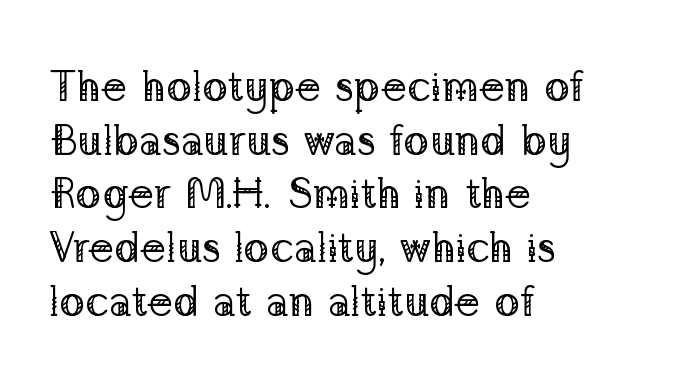
Q: Is the text bold? A: No.
Q: Is the text italic (slanted)? A: No, it is upright.
Q: Is the typeface a serif or a sans-serif typeface? A: Serif.
Q: Is the text underlined? A: No.
Q: How is the paragraph aligned? A: Left-aligned.
Q: Is the spacing between letters normal or unusually wide? A: Normal.
Q: Is the spacing between lines tight, normal or loose? A: Normal.
Q: Width (condensed, normal, or wide)? A: Normal.
Q: Stroke contrast? A: Low.
Q: x-height? A: Medium.
Q: Monospaced? A: No.
